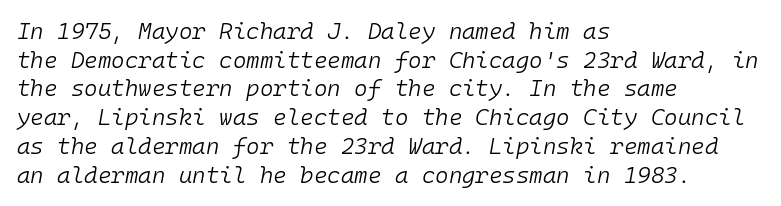
The image shows 23 px text type, italic (leaning right); set left-aligned, normal line spacing (1.25x), normal letter spacing, not underlined.
